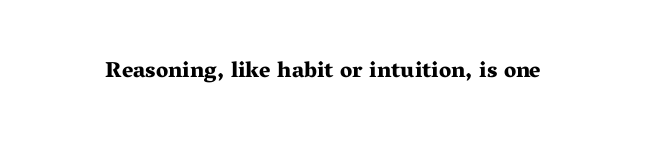
{"italic": "no", "bold": "yes", "underline": "no", "letter_spacing": "normal", "letter_spacing_em": 0.0, "glyph_px": 22}
